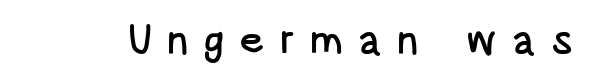
Glance below the letters and you will spot only blank space. Quick note: not italic, upright. You could not count columns in this text — the font is proportionally spaced. Characters follow at a spacing far wider than the type designer built in. Note: no serifs on the glyphs.
